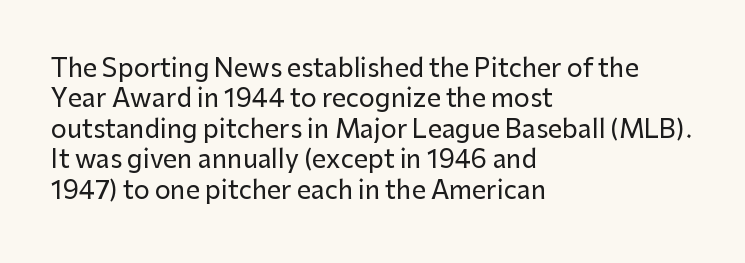
The typography opts for an upright posture over an oblique one. The letterforms sit shoulder to shoulder at normal distance. Compared with a centered layout, this one pins lines to the left instead. Descenders are the only things crossing below the line.
